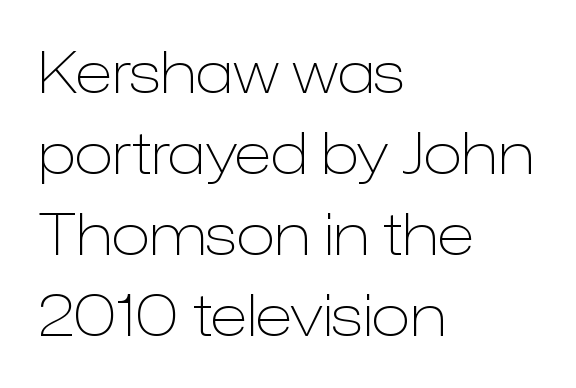
{"serif": "no", "italic": "no", "bold": "no", "weight": "light", "width": "normal", "stroke_contrast": "low", "x_height": "medium", "monospaced": "no", "underline": "no", "align": "left", "line_spacing": "normal", "line_spacing_ratio": 1.42, "letter_spacing": "normal", "letter_spacing_em": 0.0, "glyph_px": 57}
